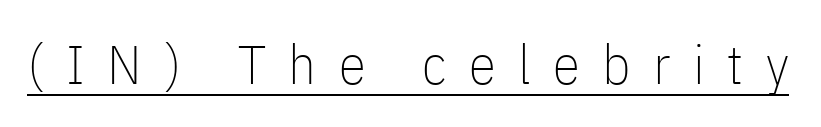
The image shows 55 px thin, condensed sans-serif type, upright; set unusually wide letter spacing (+0.41 em), underlined; low stroke contrast and a medium x-height.
